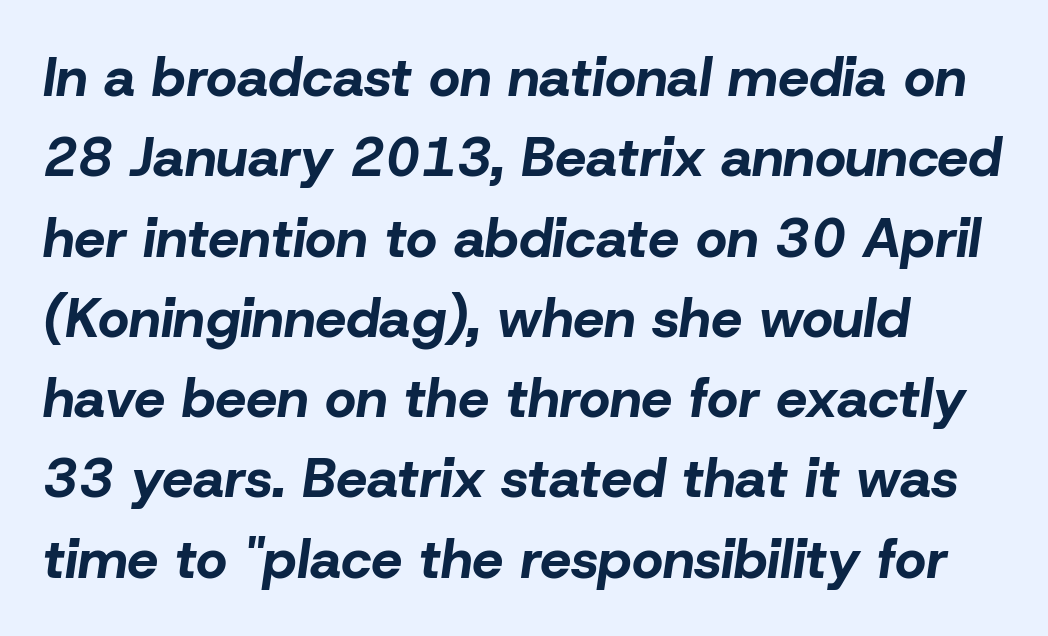
The image shows 55 px bold type, italic (leaning right); set normal line spacing (1.46x), normal letter spacing, not underlined; low stroke contrast and a medium x-height.
